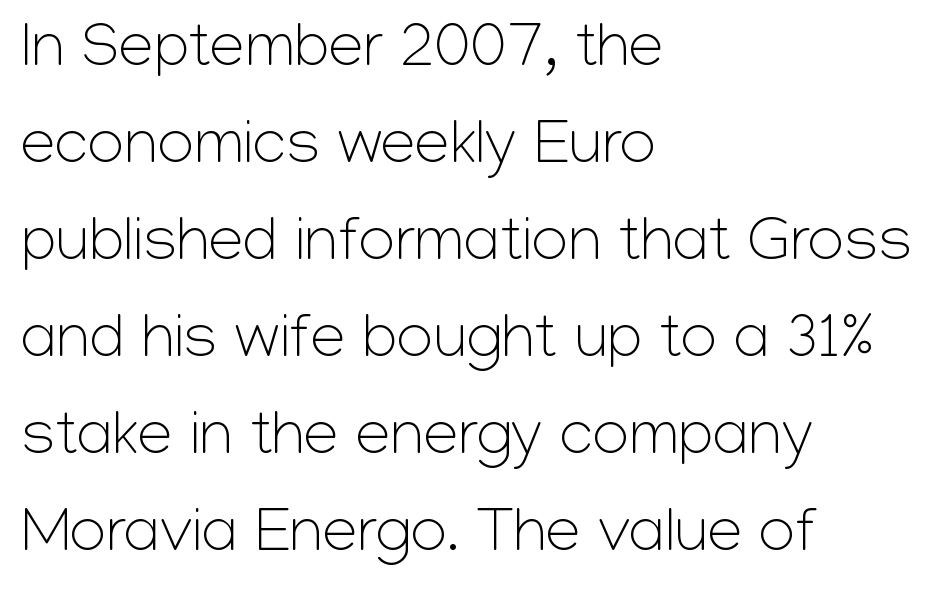
The image shows 63 px light sans-serif type, upright; set left-aligned, normal line spacing (1.54x), normal letter spacing, not underlined; low stroke contrast and a medium x-height.
